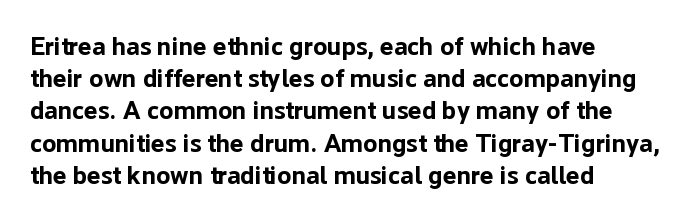
The image shows 26 px bold type, upright; set left-aligned, line spacing 1.24x, normal letter spacing, not underlined.
